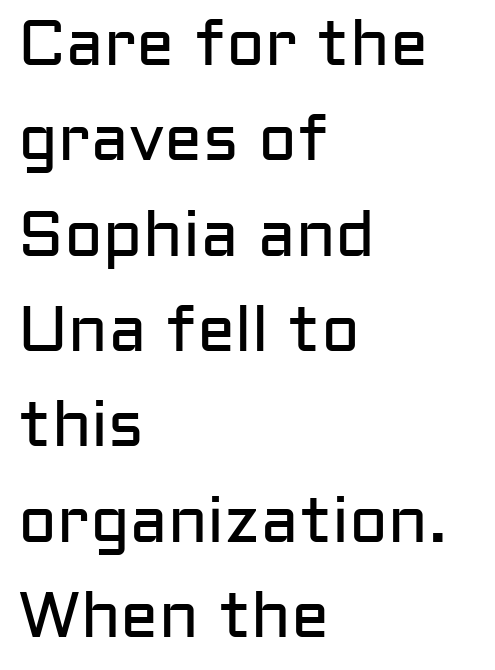
Q: Is the text bold? A: No.
Q: Is the text italic (slanted)? A: No, it is upright.
Q: Is the typeface a serif or a sans-serif typeface? A: Sans-serif.
Q: Is the text underlined? A: No.
Q: How is the paragraph aligned? A: Left-aligned.
Q: Is the spacing between letters normal or unusually wide? A: Normal.
Q: Is the spacing between lines tight, normal or loose? A: Normal.
Q: Width (condensed, normal, or wide)? A: Normal.
Q: Stroke contrast? A: Low.
Q: x-height? A: Medium.
Q: Monospaced? A: No.
